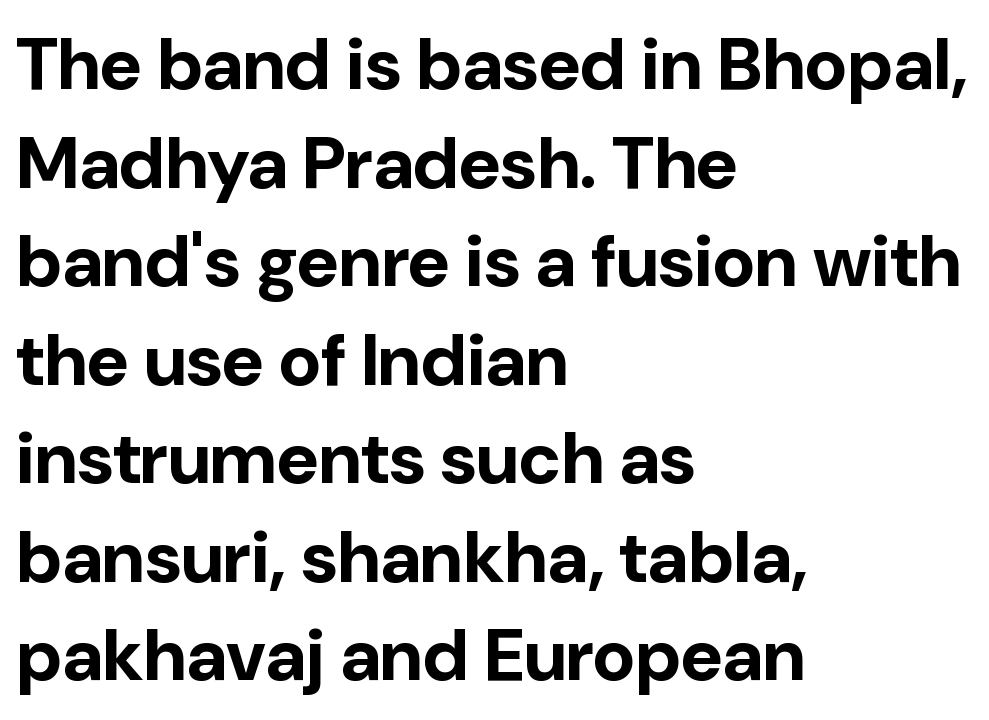
{"serif": "no", "italic": "no", "bold": "yes", "weight": "bold", "width": "normal", "stroke_contrast": "low", "x_height": "medium", "monospaced": "no", "underline": "no", "align": "left", "line_spacing": "normal", "line_spacing_ratio": 1.35, "letter_spacing": "normal", "letter_spacing_em": 0.0, "glyph_px": 73}
